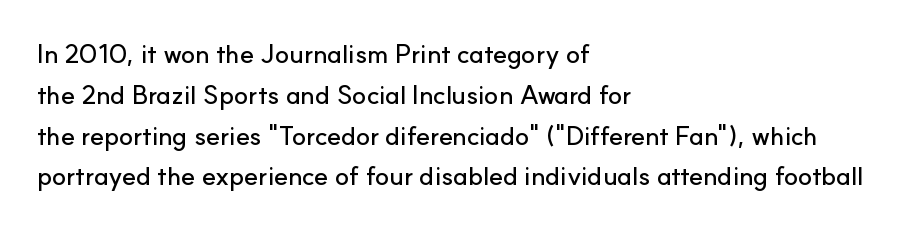
The image shows 26 px text type, upright; set left-aligned, normal line spacing (1.57x), normal letter spacing, not underlined.
